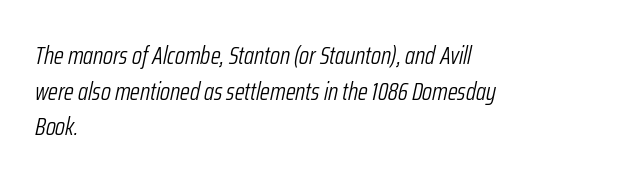
Inter-character spacing is left at the font's built-in metrics. The passage shown stacks its lines at a standard gap. Posture: slanted. Underlining? Definitely not there. One-word summary of the alignment: left.
